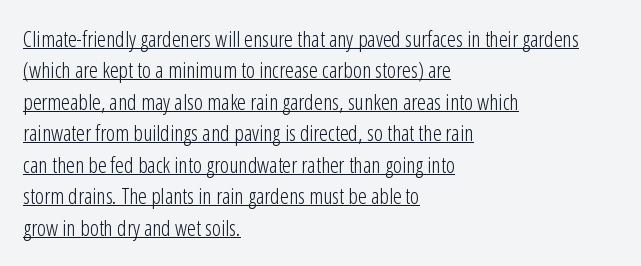
Q: Is the text bold? A: No.
Q: Is the text italic (slanted)? A: No, it is upright.
Q: Is the text underlined? A: Yes.
Q: How is the paragraph aligned? A: Left-aligned.
Q: Is the spacing between letters normal or unusually wide? A: Normal.
Q: Is the spacing between lines tight, normal or loose? A: Normal.
